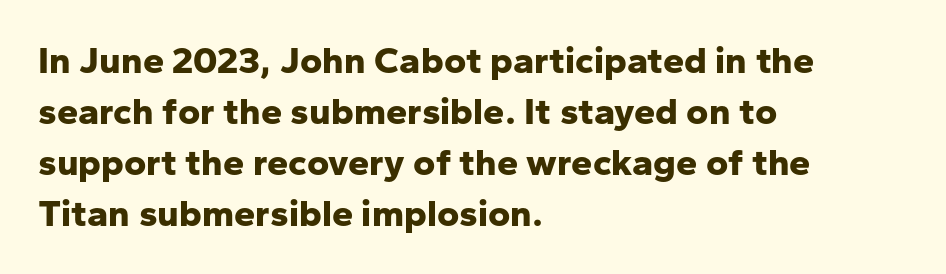
{"serif": "no", "italic": "no", "bold": "yes", "weight": "bold", "width": "normal", "stroke_contrast": "low", "x_height": "medium", "monospaced": "no", "underline": "no", "align": "left", "line_spacing": "normal", "line_spacing_ratio": 1.34, "letter_spacing": "normal", "letter_spacing_em": 0.0, "glyph_px": 38}
